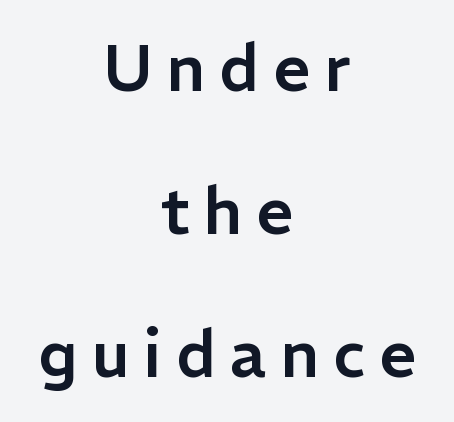
The image shows 65 px sans-serif type, upright; set centered, loose line spacing (2.2x), unusually wide letter spacing (+0.22 em), not underlined; low stroke contrast and a medium x-height.
